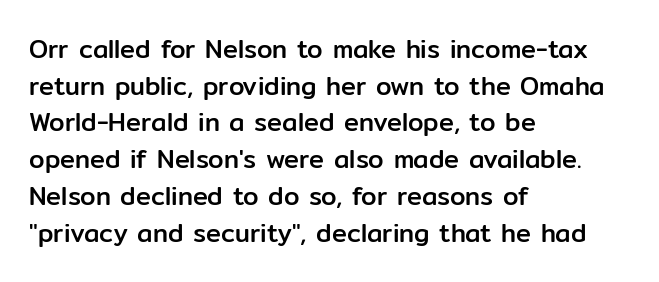
The image shows 25 px text type, upright; set left-aligned, normal line spacing (1.47x), normal letter spacing, not underlined.
